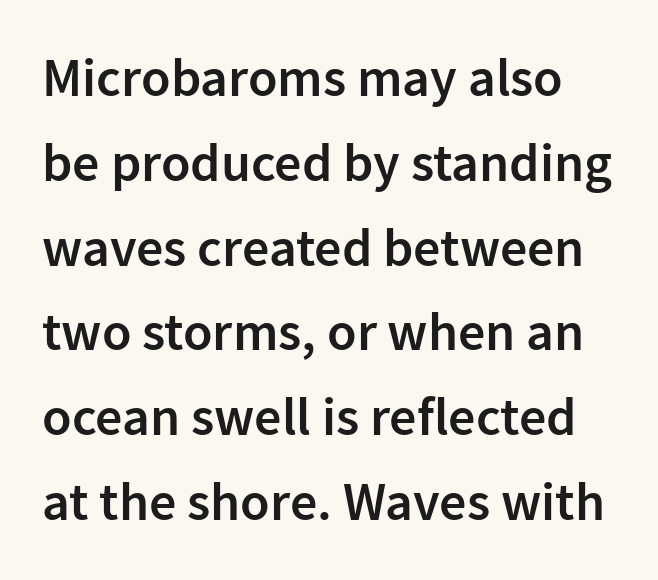
Q: Is the text bold? A: Semi-bold.
Q: Is the text italic (slanted)? A: No, it is upright.
Q: Is the typeface a serif or a sans-serif typeface? A: Sans-serif.
Q: Is the text underlined? A: No.
Q: Is the spacing between letters normal or unusually wide? A: Normal.
Q: Is the spacing between lines tight, normal or loose? A: Normal.
Q: Width (condensed, normal, or wide)? A: Normal.
Q: Stroke contrast? A: Low.
Q: x-height? A: Medium.
Q: Monospaced? A: No.
